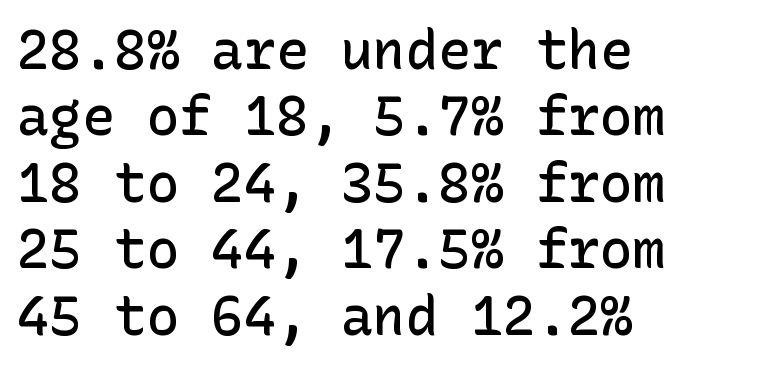
I'd call this a sans setting — the letters go barefoot. Every letter is mildly thick-stroked: semibold rather than bold. Unmarked baselines from the first word to the last. Alignment: flush left.
